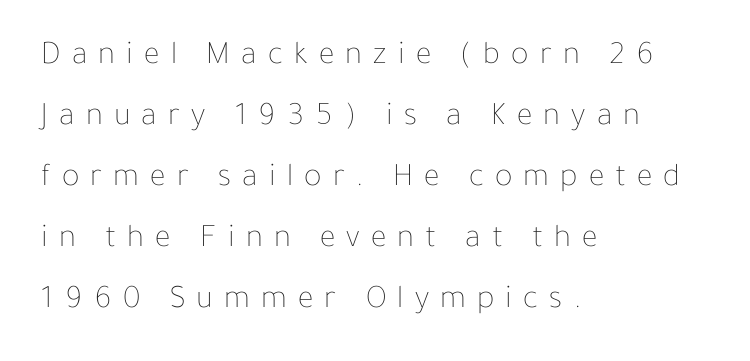
The image shows 33 px thin type, upright; set left-aligned, line spacing 1.85x, unusually wide letter spacing (+0.34 em), not underlined; low stroke contrast and a medium x-height.
